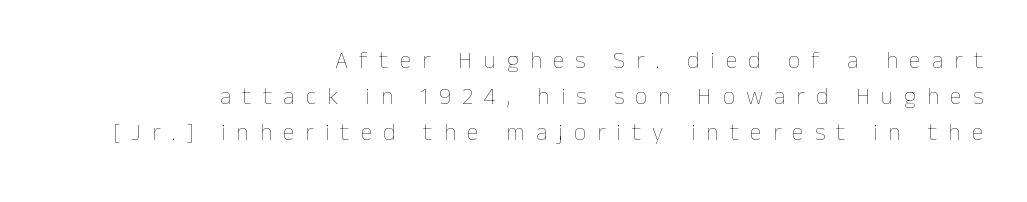
Q: Is the text bold? A: No.
Q: Is the text italic (slanted)? A: No, it is upright.
Q: Is the text underlined? A: No.
Q: How is the paragraph aligned? A: Right-aligned.
Q: Is the spacing between letters normal or unusually wide? A: Unusually wide.
Q: Is the spacing between lines tight, normal or loose? A: Normal.
